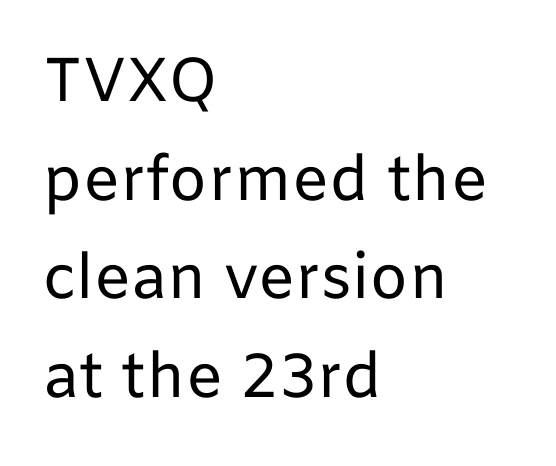
{"serif": "no", "italic": "no", "bold": "no", "weight": "regular", "width": "normal", "stroke_contrast": "low", "x_height": "medium", "monospaced": "no", "underline": "no", "align": "left", "line_spacing": "normal", "line_spacing_ratio": 1.59, "letter_spacing": "normal", "letter_spacing_em": 0.0, "glyph_px": 62}
